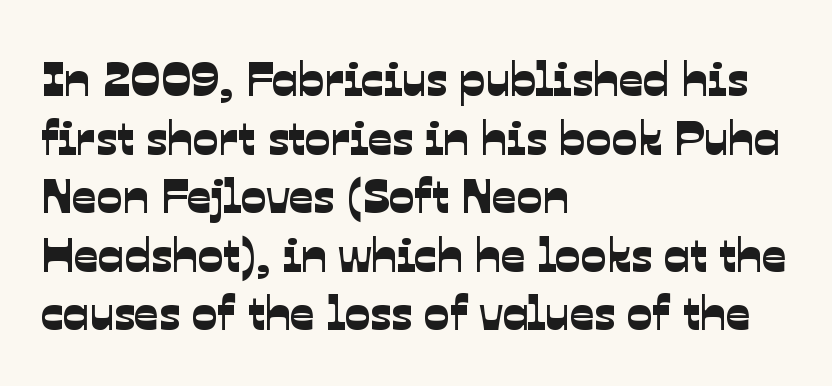
The image shows 48 px sans-serif type; set left-aligned, line spacing 1.22x, normal letter spacing, not underlined; low stroke contrast and a medium x-height.
